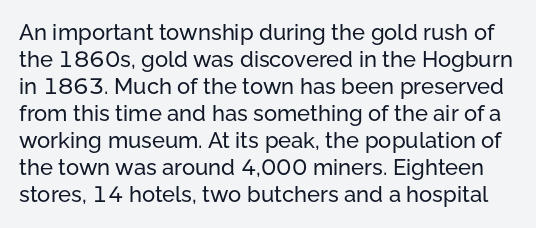
The image shows 22 px text type, upright; set line spacing 1.23x, normal letter spacing, not underlined.
